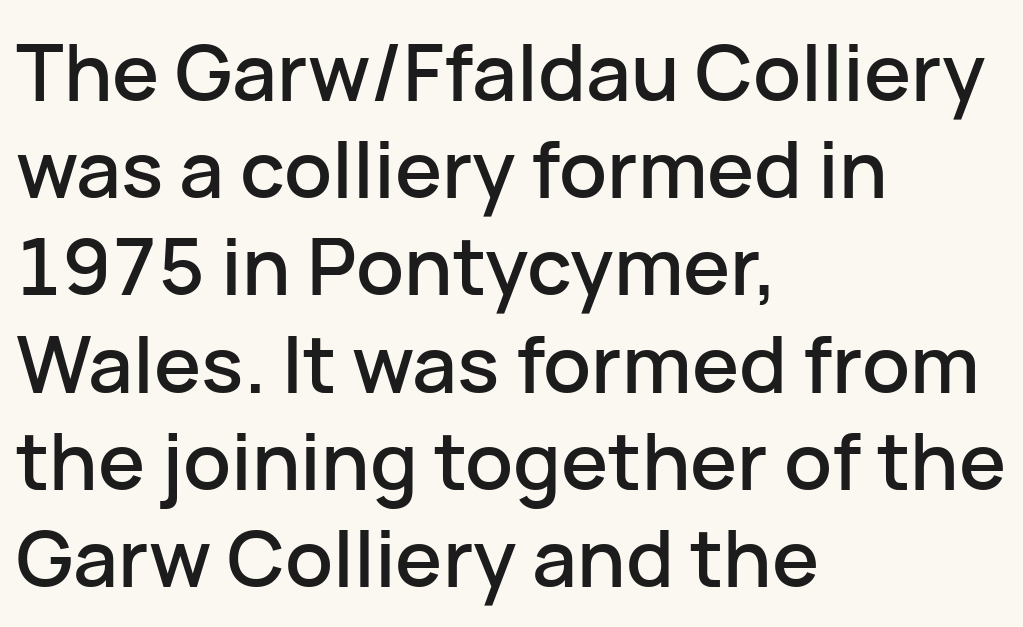
{"serif": "no", "italic": "no", "width": "normal", "stroke_contrast": "low", "x_height": "medium", "monospaced": "no", "underline": "no", "align": "left", "line_spacing_ratio": 1.23, "letter_spacing": "normal", "letter_spacing_em": 0.0, "glyph_px": 79}
